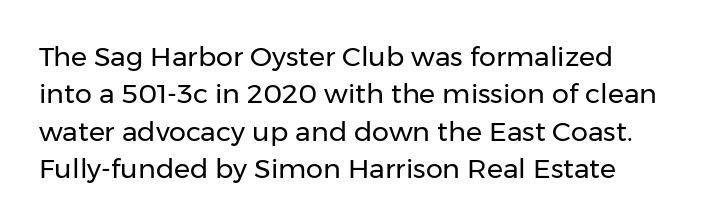
{"italic": "no", "bold": "no", "underline": "no", "line_spacing": "normal", "line_spacing_ratio": 1.38, "letter_spacing": "normal", "letter_spacing_em": 0.0, "glyph_px": 27}
